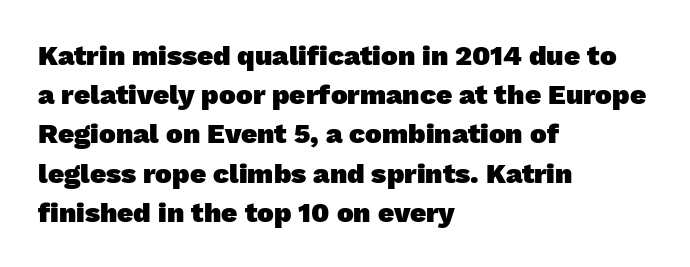
{"serif": "no", "bold": "yes", "weight": "heavy", "width": "normal", "stroke_contrast": "low", "x_height": "medium", "monospaced": "no", "underline": "no", "align": "left", "line_spacing": "normal", "line_spacing_ratio": 1.4, "letter_spacing": "normal", "letter_spacing_em": 0.0, "glyph_px": 28}
